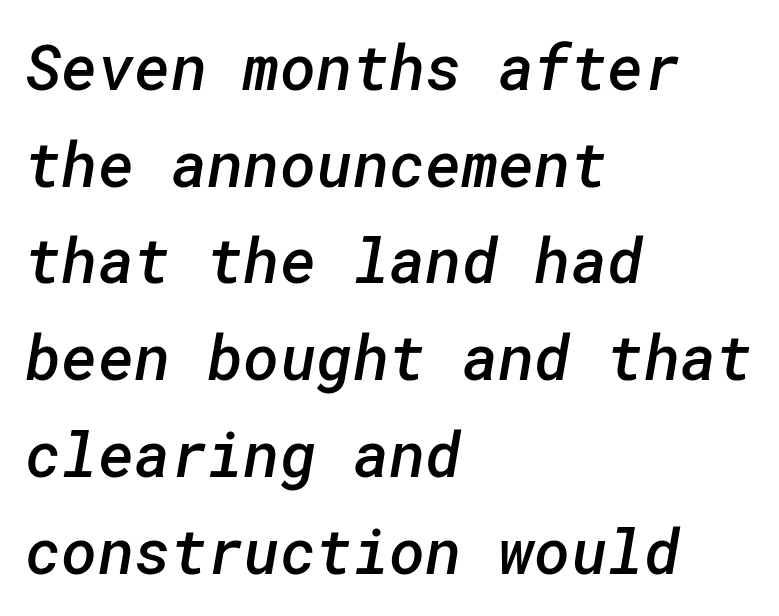
{"serif": "no", "bold": "semi", "weight": "semibold", "width": "normal", "stroke_contrast": "low", "x_height": "medium", "underline": "no", "align": "left", "line_spacing": "normal", "line_spacing_ratio": 1.56, "letter_spacing": "normal", "letter_spacing_em": 0.0, "glyph_px": 62}
